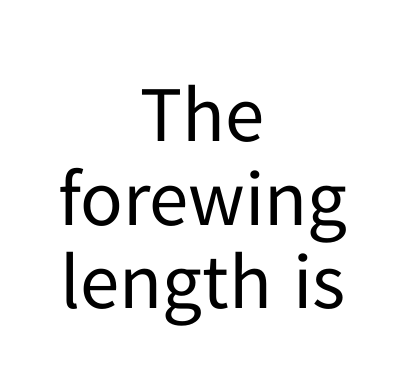
No letter is thick-stroked: the sample isn't bold. A typesetter would call this leading minimal, almost set solid. In CSS terms this would be text-align: center. The letters sit at their default tracking, neither squeezed nor spread. Serif or sans? Sans — the stroke terminals are bare. The font's upright variant was chosen for this text.
